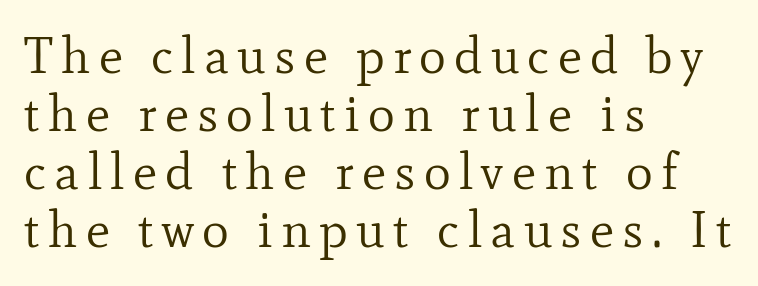
The image shows 51 px regular-weight serif type, upright; set left-aligned, tight line spacing (1.14x), not underlined; low stroke contrast and a small x-height.
